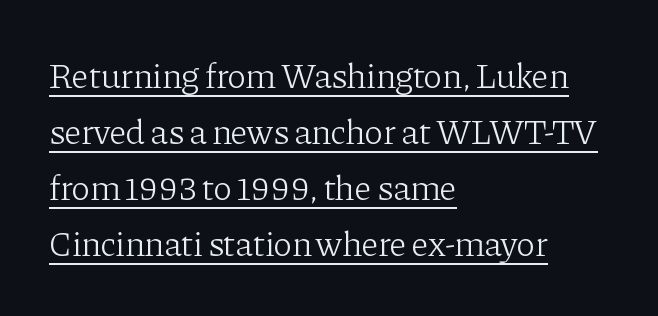
{"serif": "yes", "italic": "no", "bold": "no", "weight": "light", "width": "normal", "stroke_contrast": "low", "x_height": "medium", "monospaced": "no", "underline": "yes", "align": "left", "line_spacing": "normal", "line_spacing_ratio": 1.6, "letter_spacing": "normal", "letter_spacing_em": 0.0, "glyph_px": 35}
